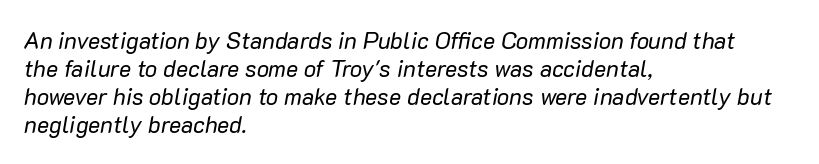
Students, note that the glyphs here touch the page at normal intervals. Plain, unruled lines of type. You can tell it's italic because the verticals aren't actually vertical. These lines stack with their left ends in a neat column. A light-to-regular cut is what we see here.
